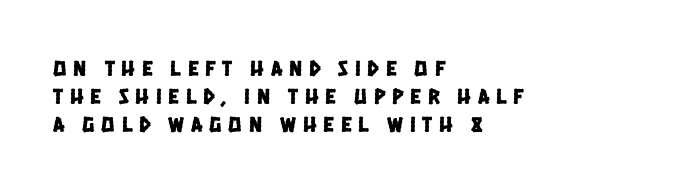
Q: Is the text underlined? A: No.
Q: How is the paragraph aligned? A: Left-aligned.
Q: Is the spacing between letters normal or unusually wide? A: Unusually wide.
Q: Is the spacing between lines tight, normal or loose? A: Normal.
